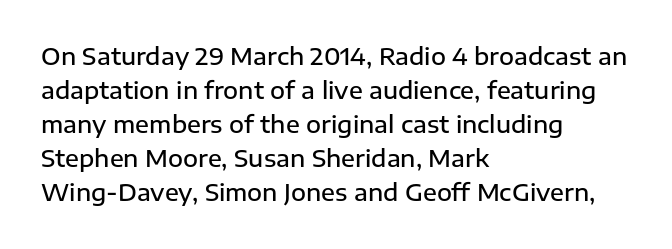
The type is set solid horizontally, with unmodified tracking. Letters rest on an invisible, unmarked baseline. The lettering holds an erect, upright posture throughout. Typeset ragged right — the left edge is the straight one. The block of text has a typical density, with ordinary space between rows.
